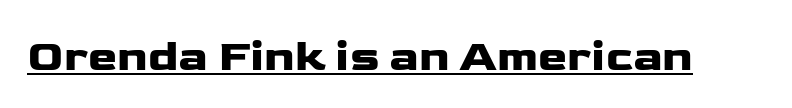
A roman cut, with each character standing at attention. The letters advance in unequal steps, a hallmark of proportional type. This rendering features underlined lettering. The letters carry no serifs — their stems end cleanly without finishing strokes.
